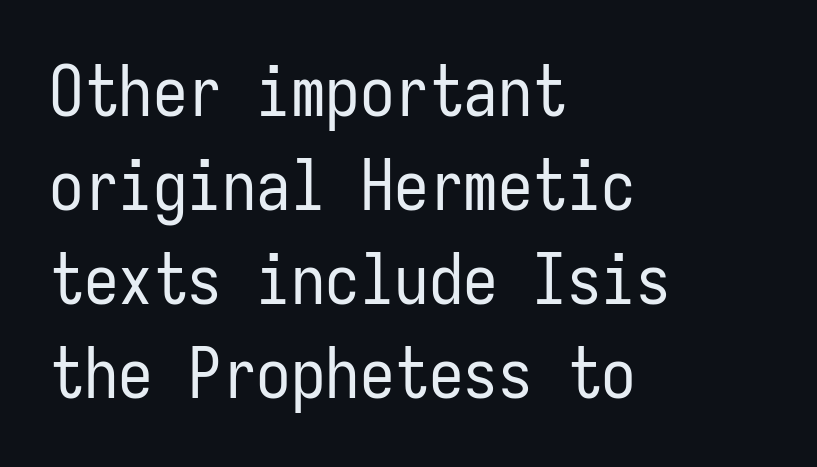
Q: Is the text bold? A: No.
Q: Is the text italic (slanted)? A: No, it is upright.
Q: Is the typeface a serif or a sans-serif typeface? A: Sans-serif.
Q: Is the text underlined? A: No.
Q: How is the paragraph aligned? A: Left-aligned.
Q: Is the spacing between letters normal or unusually wide? A: Normal.
Q: Is the spacing between lines tight, normal or loose? A: Normal.
Q: Width (condensed, normal, or wide)? A: Condensed.
Q: Stroke contrast? A: Low.
Q: x-height? A: Medium.
Q: Monospaced? A: Yes.
